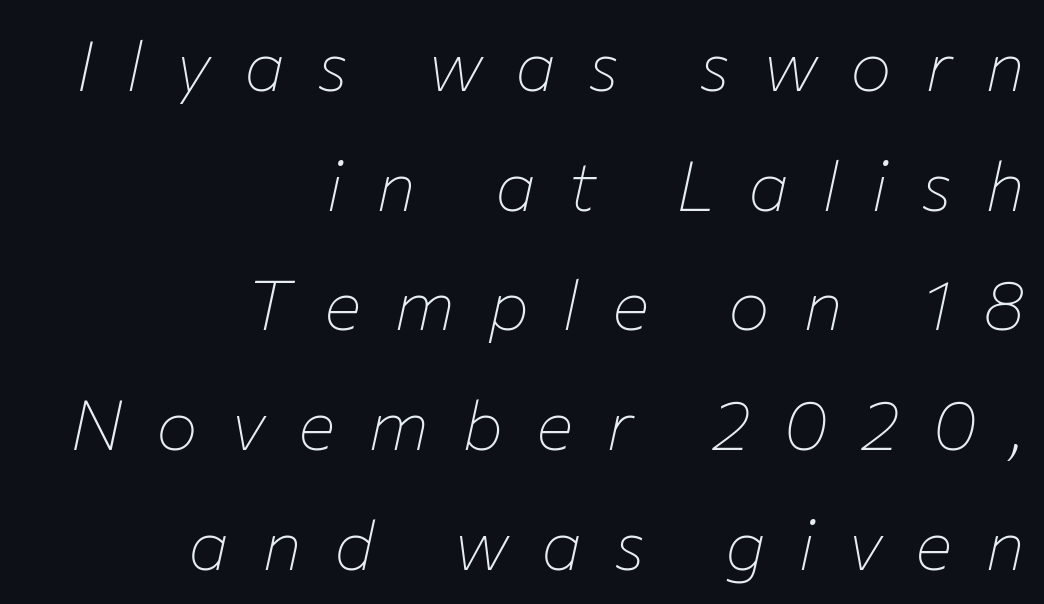
{"italic": "yes", "lean": "right", "slant_degrees": 12, "bold": "no", "weight": "thin", "width": "normal", "stroke_contrast": "low", "x_height": "medium", "monospaced": "no", "underline": "no", "align": "right", "line_spacing_ratio": 1.71, "letter_spacing": "wide", "letter_spacing_em": 0.47, "glyph_px": 70}
